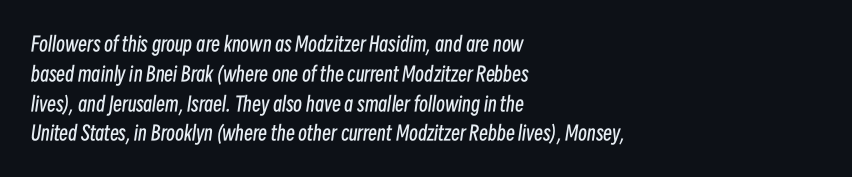
Q: Is the text bold? A: No.
Q: Is the text italic (slanted)? A: Yes, it leans right by about 8 degrees.
Q: Is the text underlined? A: No.
Q: How is the paragraph aligned? A: Left-aligned.
Q: Is the spacing between letters normal or unusually wide? A: Normal.
Q: Is the spacing between lines tight, normal or loose? A: Normal.
